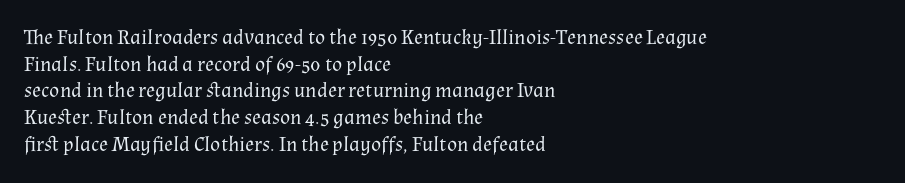
The image shows 21 px text type, upright; set left-aligned, normal line spacing (1.27x), normal letter spacing, not underlined.
